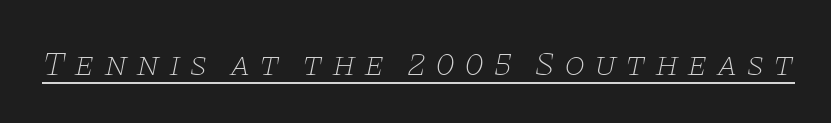
Q: Is the text bold? A: No.
Q: Is the text italic (slanted)? A: Yes, it leans right by about 11 degrees.
Q: Is the typeface a serif or a sans-serif typeface? A: Serif.
Q: Is the text underlined? A: Yes.
Q: Is the spacing between letters normal or unusually wide? A: Unusually wide.
Q: Width (condensed, normal, or wide)? A: Wide.
Q: Stroke contrast? A: Low.
Q: x-height? A: Large.
Q: Monospaced? A: No.
